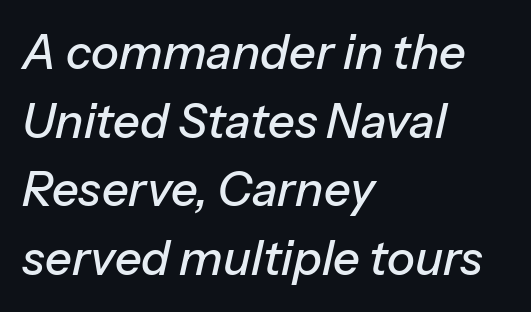
{"italic": "yes", "lean": "right", "slant_degrees": 13, "width": "normal", "stroke_contrast": "low", "x_height": "medium", "monospaced": "no", "underline": "no", "align": "left", "line_spacing": "normal", "line_spacing_ratio": 1.46, "letter_spacing": "normal", "letter_spacing_em": 0.0, "glyph_px": 47}
